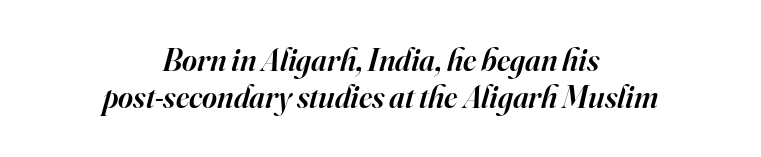
Q: Is the text bold? A: Semi-bold.
Q: Is the text italic (slanted)? A: Yes, it leans right by about 16 degrees.
Q: Is the typeface a serif or a sans-serif typeface? A: Serif.
Q: Is the text underlined? A: No.
Q: How is the paragraph aligned? A: Centered.
Q: Is the spacing between letters normal or unusually wide? A: Normal.
Q: Width (condensed, normal, or wide)? A: Normal.
Q: Stroke contrast? A: High.
Q: x-height? A: Small.
Q: Monospaced? A: No.
